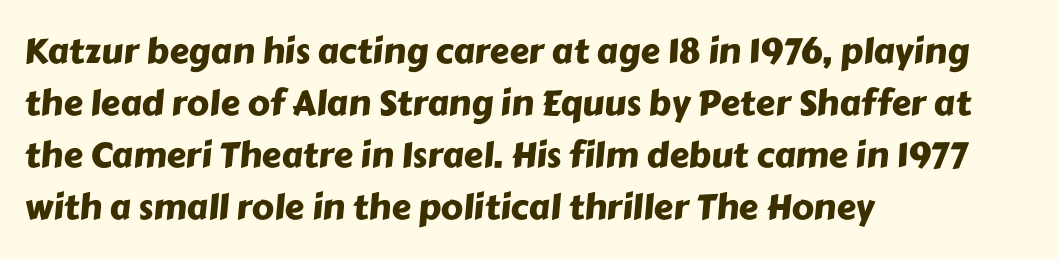
Q: Is the typeface a serif or a sans-serif typeface? A: Sans-serif.
Q: Is the text underlined? A: No.
Q: How is the paragraph aligned? A: Left-aligned.
Q: Is the spacing between letters normal or unusually wide? A: Normal.
Q: Is the spacing between lines tight, normal or loose? A: Normal.
Q: Width (condensed, normal, or wide)? A: Normal.
Q: Stroke contrast? A: Low.
Q: x-height? A: Medium.
Q: Monospaced? A: No.
